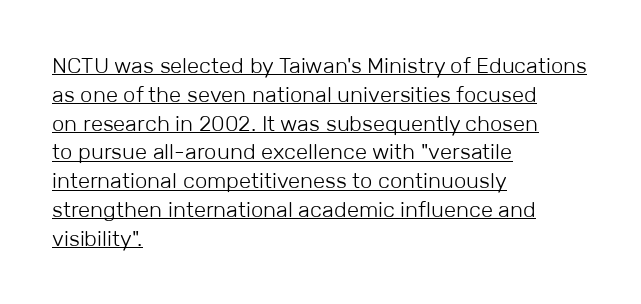
{"italic": "no", "bold": "no", "underline": "yes", "align": "left", "line_spacing": "normal", "line_spacing_ratio": 1.31, "letter_spacing": "normal", "letter_spacing_em": 0.0, "glyph_px": 22}
